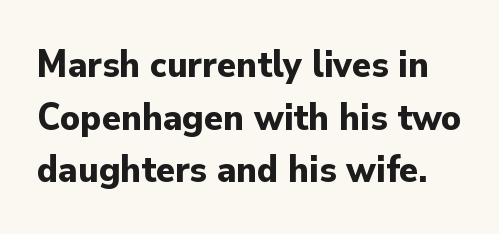
{"serif": "no", "italic": "no", "bold": "yes", "weight": "bold", "width": "normal", "stroke_contrast": "low", "x_height": "small", "monospaced": "no", "underline": "no", "line_spacing": "normal", "line_spacing_ratio": 1.35, "letter_spacing": "normal", "letter_spacing_em": 0.0, "glyph_px": 39}
